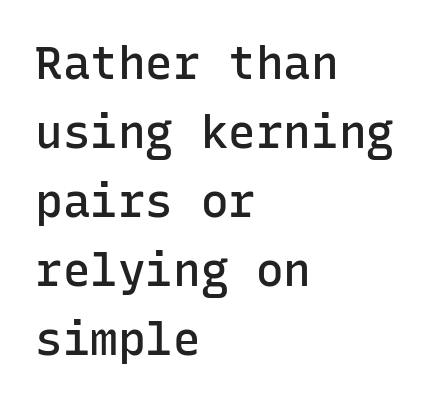
{"serif": "no", "italic": "no", "bold": "semi", "weight": "semibold", "width": "normal", "stroke_contrast": "low", "x_height": "medium", "monospaced": "yes", "underline": "no", "align": "left", "line_spacing": "normal", "line_spacing_ratio": 1.5, "letter_spacing": "normal", "letter_spacing_em": 0.0, "glyph_px": 46}
